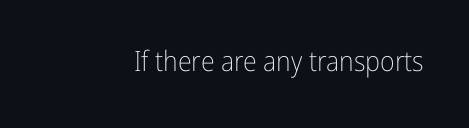
Q: Is the text bold? A: No.
Q: Is the text italic (slanted)? A: No, it is upright.
Q: Is the typeface a serif or a sans-serif typeface? A: Sans-serif.
Q: Is the text underlined? A: No.
Q: Is the spacing between letters normal or unusually wide? A: Normal.
Q: Width (condensed, normal, or wide)? A: Condensed.
Q: Stroke contrast? A: Low.
Q: x-height? A: Medium.
Q: Monospaced? A: No.
